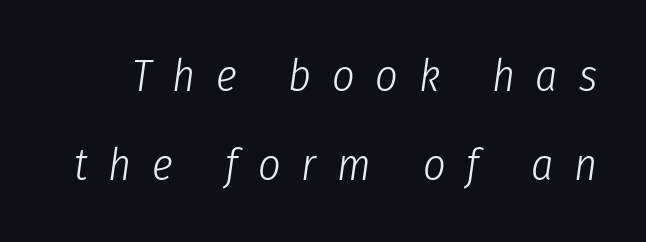
Q: Is the text bold? A: No.
Q: Is the text italic (slanted)? A: Yes, it leans right by about 8 degrees.
Q: Is the text underlined? A: No.
Q: Is the spacing between letters normal or unusually wide? A: Unusually wide.
Q: Is the spacing between lines tight, normal or loose? A: Loose.
Q: Width (condensed, normal, or wide)? A: Condensed.
Q: Stroke contrast? A: Low.
Q: x-height? A: Medium.
Q: Monospaced? A: No.
